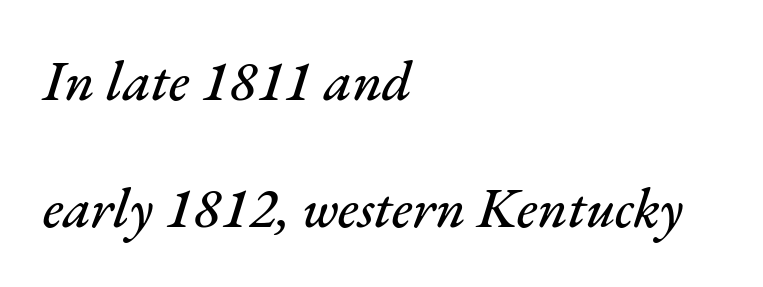
Q: Is the text italic (slanted)? A: Yes, it leans right by about 17 degrees.
Q: Is the text underlined? A: No.
Q: How is the paragraph aligned? A: Left-aligned.
Q: Is the spacing between letters normal or unusually wide? A: Normal.
Q: Is the spacing between lines tight, normal or loose? A: Loose.
Q: Width (condensed, normal, or wide)? A: Normal.
Q: Stroke contrast? A: Medium.
Q: x-height? A: Small.
Q: Monospaced? A: No.
